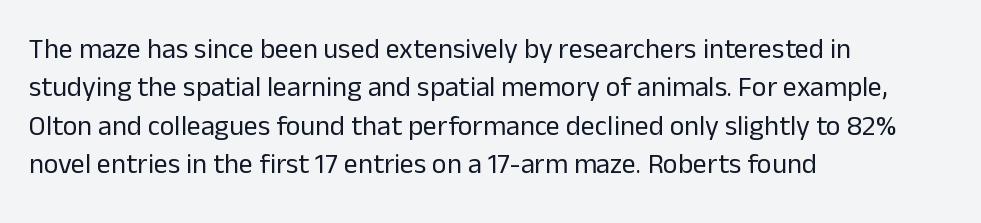
The image shows 28 px regular-weight sans-serif type, upright; set left-aligned, normal line spacing (1.37x), normal letter spacing, not underlined; low stroke contrast and a medium x-height.
